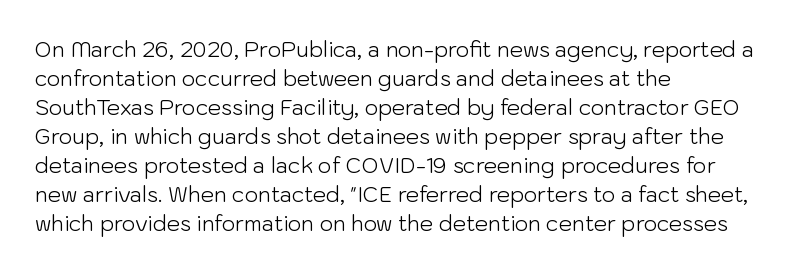
Letters rest on an invisible, unmarked baseline. Heaviness? Minimal to ordinary, like unemphasized prose. The rendering anchors every line to the left-hand side. The line-height multiplier appears to be the usual default.
